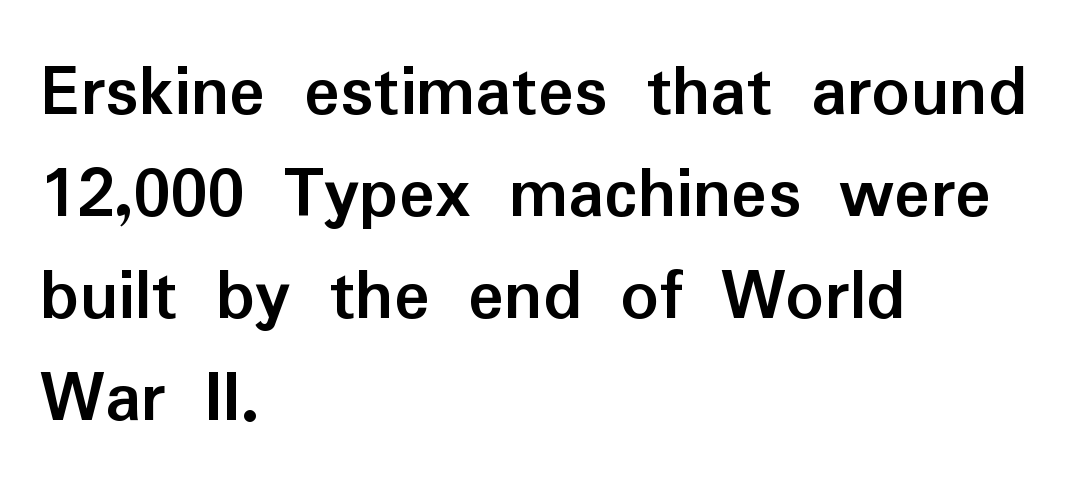
Q: Is the text bold? A: Yes.
Q: Is the text italic (slanted)? A: No, it is upright.
Q: Is the typeface a serif or a sans-serif typeface? A: Sans-serif.
Q: Is the text underlined? A: No.
Q: How is the paragraph aligned? A: Left-aligned.
Q: Is the spacing between letters normal or unusually wide? A: Normal.
Q: Is the spacing between lines tight, normal or loose? A: Normal.
Q: Width (condensed, normal, or wide)? A: Normal.
Q: Stroke contrast? A: Low.
Q: x-height? A: Medium.
Q: Monospaced? A: No.
